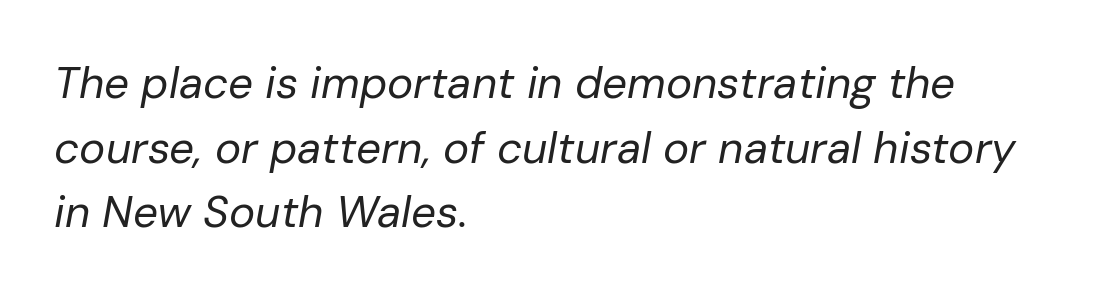
{"italic": "yes", "lean": "right", "slant_degrees": 10, "bold": "no", "weight": "regular", "width": "normal", "stroke_contrast": "low", "x_height": "medium", "monospaced": "no", "underline": "no", "align": "left", "line_spacing": "normal", "line_spacing_ratio": 1.47, "letter_spacing": "normal", "letter_spacing_em": 0.0, "glyph_px": 44}
